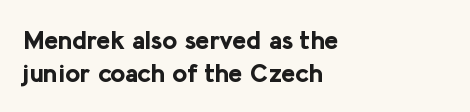
Q: Is the text bold? A: Yes.
Q: Is the text italic (slanted)? A: No, it is upright.
Q: Is the text underlined? A: No.
Q: How is the paragraph aligned? A: Left-aligned.
Q: Is the spacing between letters normal or unusually wide? A: Normal.
Q: Is the spacing between lines tight, normal or loose? A: Normal.
